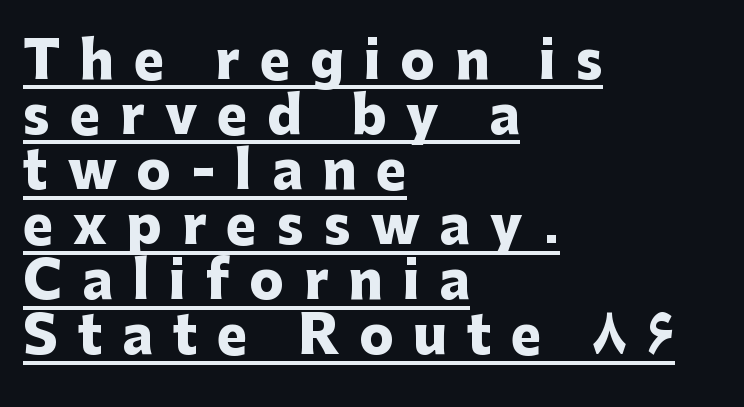
{"serif": "no", "italic": "no", "bold": "yes", "weight": "heavy", "width": "normal", "stroke_contrast": "low", "x_height": "medium", "monospaced": "no", "underline": "yes", "align": "left", "line_spacing": "tight", "line_spacing_ratio": 1.08, "letter_spacing": "wide", "letter_spacing_em": 0.39, "glyph_px": 51}
